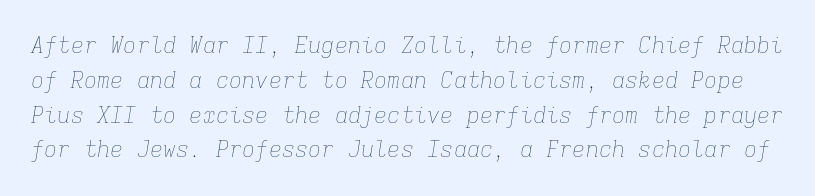
Q: Is the text bold? A: No.
Q: Is the text italic (slanted)? A: Yes, it leans right by about 9 degrees.
Q: Is the text underlined? A: No.
Q: Is the spacing between letters normal or unusually wide? A: Normal.
Q: Is the spacing between lines tight, normal or loose? A: Normal.
